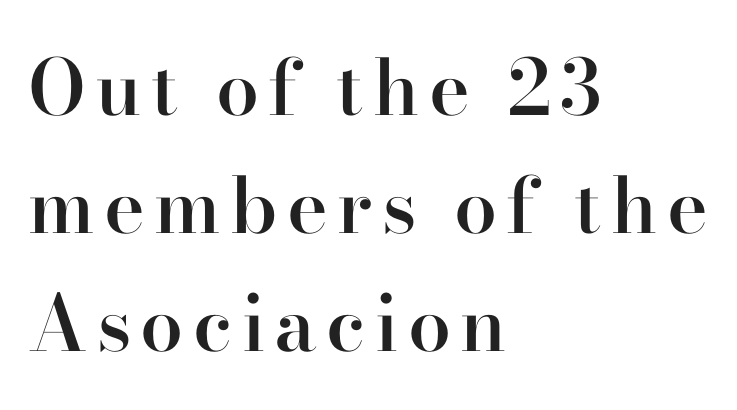
Q: Is the text bold? A: Semi-bold.
Q: Is the text italic (slanted)? A: No, it is upright.
Q: Is the typeface a serif or a sans-serif typeface? A: Serif.
Q: Is the text underlined? A: No.
Q: How is the paragraph aligned? A: Left-aligned.
Q: Is the spacing between lines tight, normal or loose? A: Normal.
Q: Width (condensed, normal, or wide)? A: Normal.
Q: Stroke contrast? A: High.
Q: x-height? A: Small.
Q: Monospaced? A: No.
